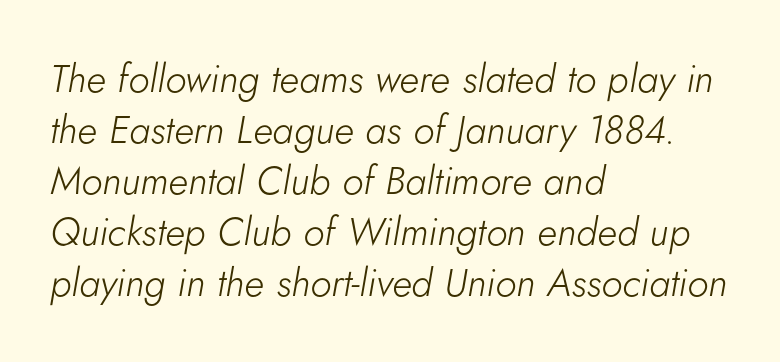
Q: Is the text bold? A: No.
Q: Is the text italic (slanted)? A: Yes, it leans right by about 5 degrees.
Q: Is the text underlined? A: No.
Q: How is the paragraph aligned? A: Left-aligned.
Q: Is the spacing between letters normal or unusually wide? A: Normal.
Q: Is the spacing between lines tight, normal or loose? A: Normal.
Q: Width (condensed, normal, or wide)? A: Normal.
Q: Stroke contrast? A: Low.
Q: x-height? A: Small.
Q: Monospaced? A: No.
